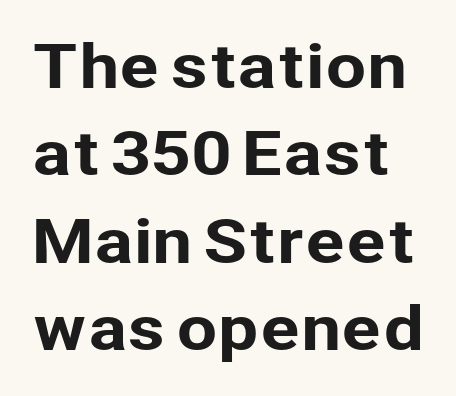
Q: Is the text italic (slanted)? A: No, it is upright.
Q: Is the typeface a serif or a sans-serif typeface? A: Sans-serif.
Q: Is the text underlined? A: No.
Q: Is the spacing between letters normal or unusually wide? A: Normal.
Q: Is the spacing between lines tight, normal or loose? A: Normal.
Q: Width (condensed, normal, or wide)? A: Normal.
Q: Stroke contrast? A: Low.
Q: x-height? A: Medium.
Q: Monospaced? A: No.
